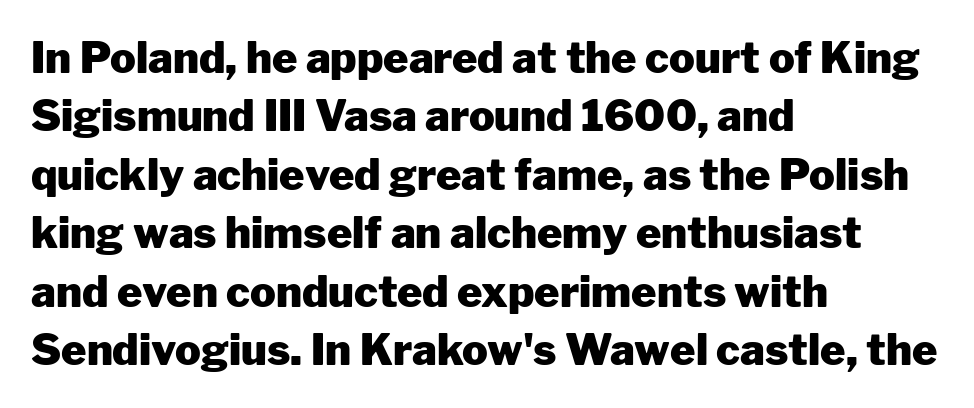
{"serif": "no", "italic": "no", "bold": "yes", "weight": "heavy", "width": "normal", "stroke_contrast": "low", "x_height": "medium", "monospaced": "no", "underline": "no", "align": "left", "line_spacing": "normal", "line_spacing_ratio": 1.36, "letter_spacing": "normal", "letter_spacing_em": 0.0, "glyph_px": 43}
